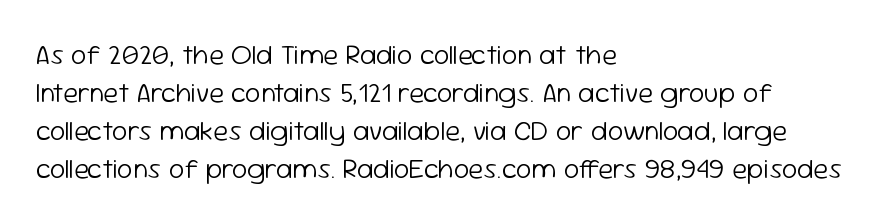
{"serif": "no", "italic": "no", "bold": "no", "weight": "light", "width": "normal", "stroke_contrast": "low", "x_height": "medium", "monospaced": "no", "underline": "no", "align": "left", "line_spacing": "normal", "line_spacing_ratio": 1.36, "letter_spacing": "normal", "letter_spacing_em": 0.0, "glyph_px": 28}
